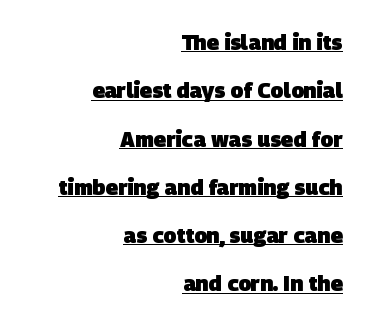
{"bold": "yes", "underline": "yes", "align": "right", "line_spacing": "loose", "line_spacing_ratio": 2.3, "letter_spacing": "normal", "letter_spacing_em": 0.0, "glyph_px": 21}
